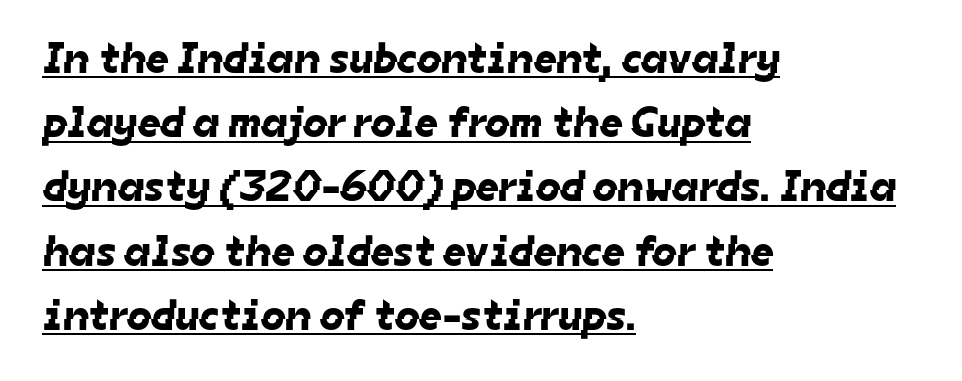
Q: Is the typeface a serif or a sans-serif typeface? A: Sans-serif.
Q: Is the text underlined? A: Yes.
Q: How is the paragraph aligned? A: Left-aligned.
Q: Is the spacing between letters normal or unusually wide? A: Normal.
Q: Is the spacing between lines tight, normal or loose? A: Normal.
Q: Width (condensed, normal, or wide)? A: Normal.
Q: Stroke contrast? A: Low.
Q: x-height? A: Medium.
Q: Monospaced? A: No.
